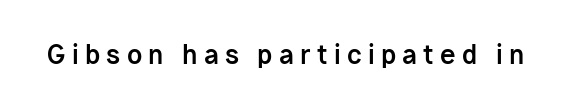
Q: Is the text bold? A: Yes.
Q: Is the text italic (slanted)? A: No, it is upright.
Q: Is the text underlined? A: No.
Q: Is the spacing between letters normal or unusually wide? A: Unusually wide.
